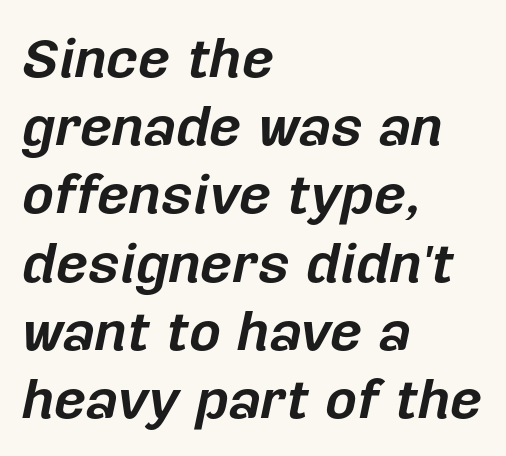
Q: Is the text bold? A: Yes.
Q: Is the text italic (slanted)? A: Yes, it leans right by about 12 degrees.
Q: Is the text underlined? A: No.
Q: How is the paragraph aligned? A: Left-aligned.
Q: Is the spacing between letters normal or unusually wide? A: Normal.
Q: Width (condensed, normal, or wide)? A: Normal.
Q: Stroke contrast? A: Low.
Q: x-height? A: Medium.
Q: Monospaced? A: No.
